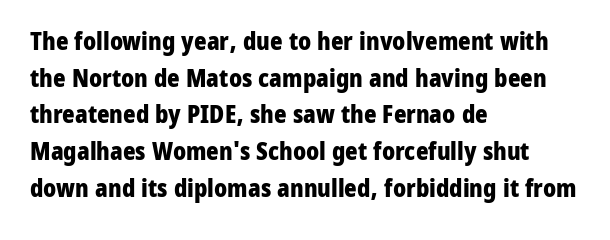
The image shows 24 px bold type, upright; set left-aligned, normal line spacing (1.53x), normal letter spacing, not underlined.
